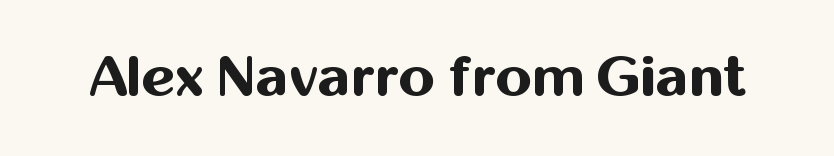
{"serif": "no", "italic": "no", "bold": "yes", "weight": "bold", "width": "normal", "stroke_contrast": "medium", "x_height": "medium", "monospaced": "no", "underline": "no", "letter_spacing": "normal", "letter_spacing_em": 0.0, "glyph_px": 58}
